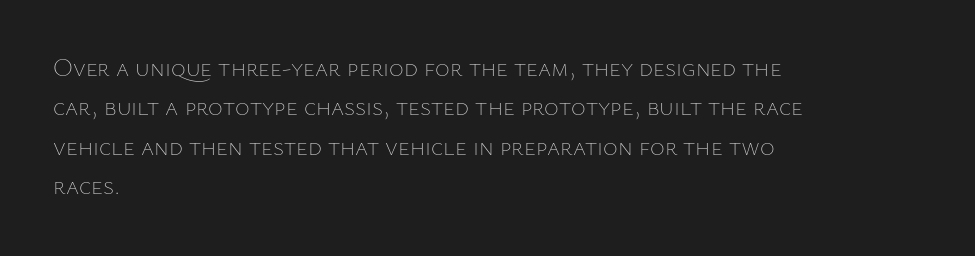
This block has exactly the height ordinary leading produces. Heft: none added — not bold. The face used here is rendered with its standard letterfit. Horizontally, the lines are justified to the leading edge only.
